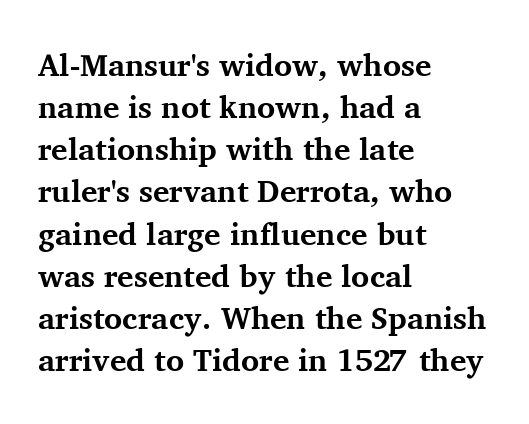
Notice how thick the strokes are: this is what a full bold looks like. The letters sit at their default tracking, neither squeezed nor spread. Horizontal alignment here is leftward, the default for most running prose. These lines are rendered in a variable-pitch font. Whoever set this chose a conventional vertical rhythm.
